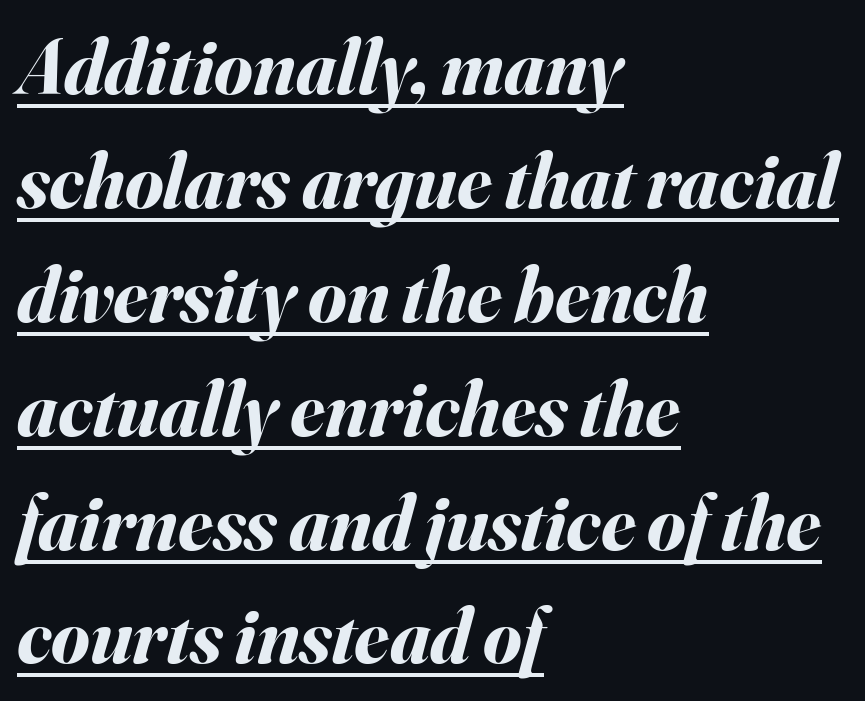
Q: Is the text bold? A: Yes.
Q: Is the text italic (slanted)? A: Yes, it leans right by about 16 degrees.
Q: Is the text underlined? A: Yes.
Q: How is the paragraph aligned? A: Left-aligned.
Q: Is the spacing between letters normal or unusually wide? A: Normal.
Q: Is the spacing between lines tight, normal or loose? A: Normal.
Q: Width (condensed, normal, or wide)? A: Normal.
Q: Stroke contrast? A: Medium.
Q: x-height? A: Small.
Q: Monospaced? A: No.
